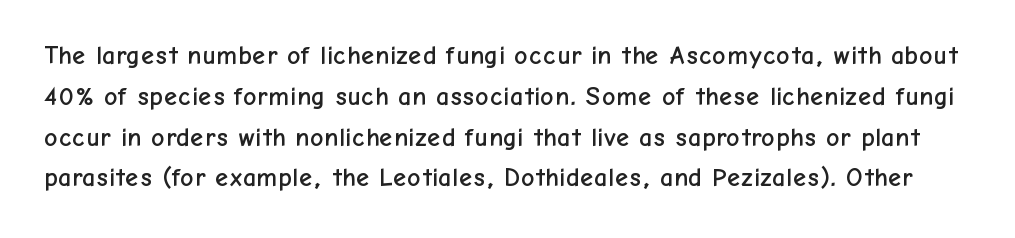
The image shows 26 px text type, upright; set normal line spacing (1.57x), normal letter spacing, not underlined.
